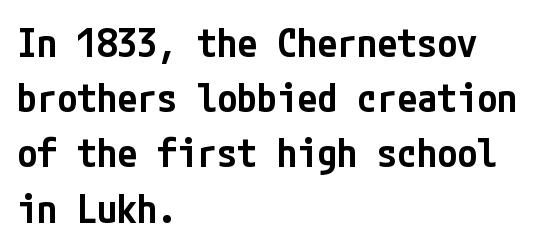
{"serif": "no", "italic": "no", "bold": "semi", "weight": "semibold", "width": "condensed", "stroke_contrast": "low", "x_height": "medium", "underline": "no", "align": "left", "line_spacing": "normal", "line_spacing_ratio": 1.38, "letter_spacing": "normal", "letter_spacing_em": 0.0, "glyph_px": 40}
